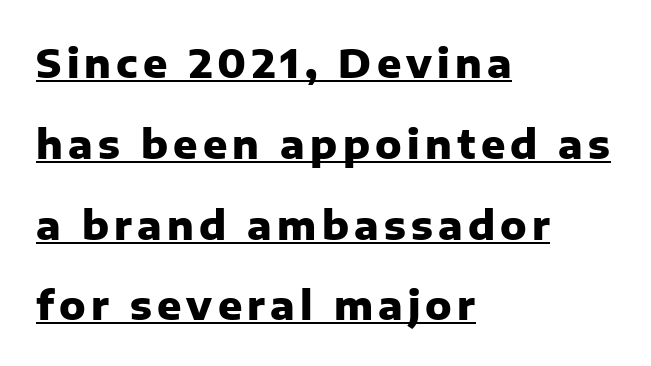
The image shows 40 px heavy sans-serif type, upright; set left-aligned, loose line spacing (2.02x), underlined; low stroke contrast and a medium x-height.
